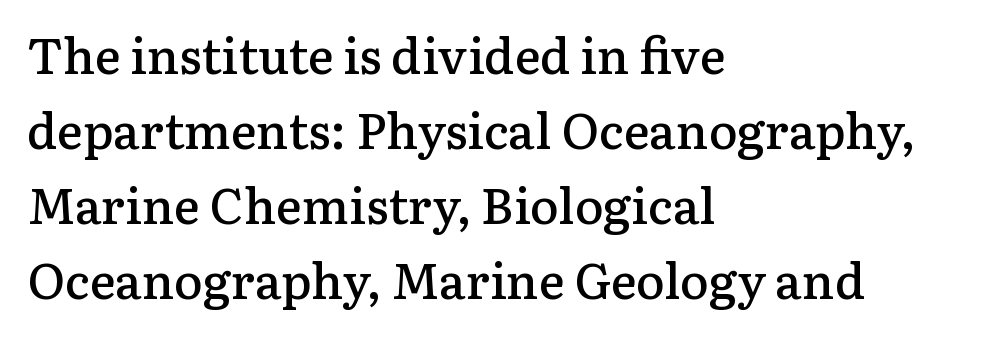
{"serif": "yes", "italic": "no", "bold": "semi", "weight": "semibold", "width": "normal", "stroke_contrast": "low", "x_height": "medium", "monospaced": "no", "underline": "no", "align": "left", "line_spacing": "normal", "line_spacing_ratio": 1.53, "letter_spacing": "normal", "letter_spacing_em": 0.0, "glyph_px": 49}
